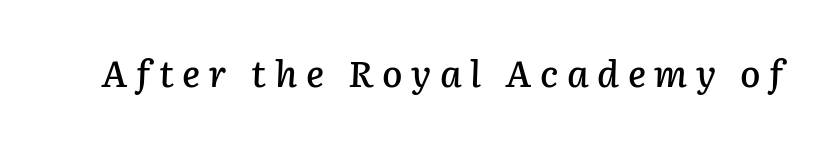
The image shows 37 px text type, italic (leaning right); set unusually wide letter spacing (+0.23 em), not underlined; low stroke contrast and a medium x-height.
